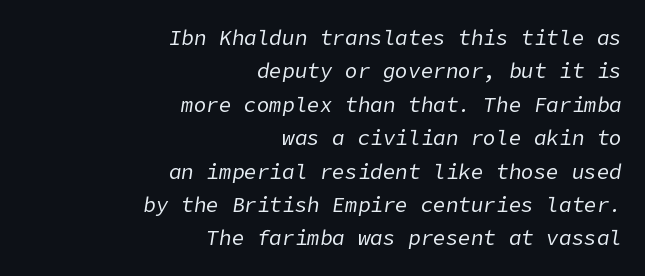
{"italic": "yes", "lean": "right", "slant_degrees": 9, "bold": "no", "underline": "no", "align": "right", "line_spacing": "normal", "line_spacing_ratio": 1.59, "letter_spacing": "normal", "letter_spacing_em": 0.0, "glyph_px": 21}
